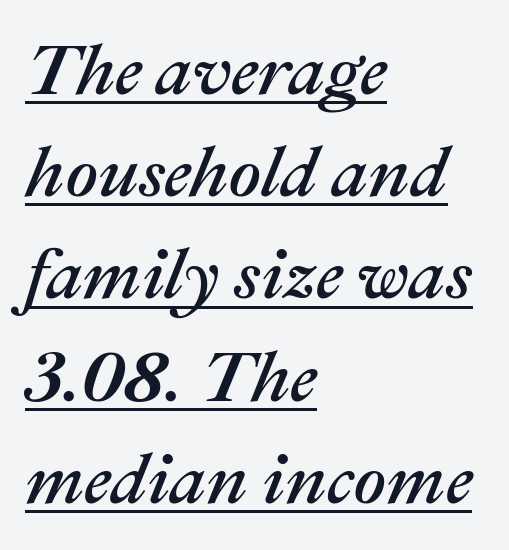
{"italic": "yes", "lean": "right", "slant_degrees": 22, "width": "normal", "stroke_contrast": "medium", "x_height": "medium", "monospaced": "no", "underline": "yes", "align": "left", "line_spacing": "normal", "line_spacing_ratio": 1.42, "letter_spacing": "normal", "letter_spacing_em": 0.0, "glyph_px": 72}
